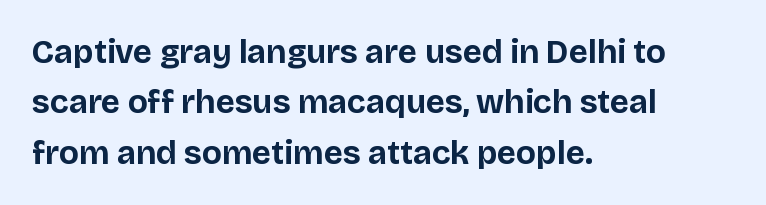
Q: Is the text bold? A: Yes.
Q: Is the text italic (slanted)? A: No, it is upright.
Q: Is the typeface a serif or a sans-serif typeface? A: Sans-serif.
Q: Is the text underlined? A: No.
Q: How is the paragraph aligned? A: Left-aligned.
Q: Is the spacing between letters normal or unusually wide? A: Normal.
Q: Is the spacing between lines tight, normal or loose? A: Normal.
Q: Width (condensed, normal, or wide)? A: Normal.
Q: Stroke contrast? A: Low.
Q: x-height? A: Large.
Q: Monospaced? A: No.
